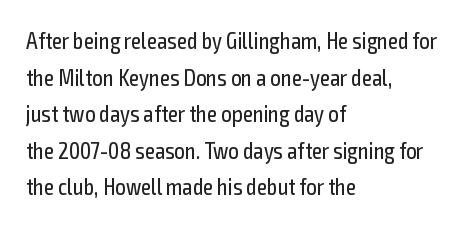
The image shows 23 px text type, upright; set left-aligned, normal line spacing (1.59x), normal letter spacing, not underlined.
